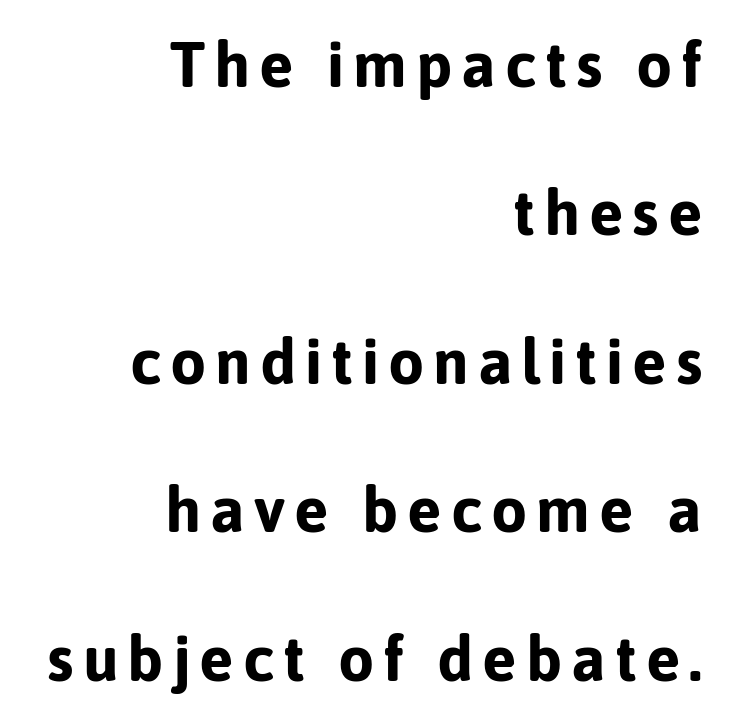
The image shows 64 px bold sans-serif type, upright; set right-aligned, loose line spacing (2.32x), not underlined; low stroke contrast and a medium x-height.
